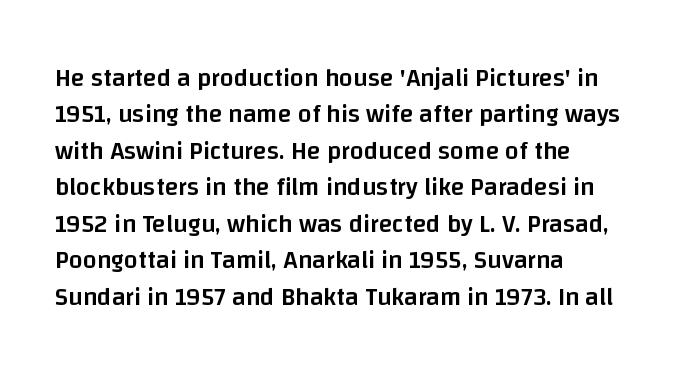
{"italic": "no", "bold": "semi", "underline": "no", "align": "left", "line_spacing": "normal", "line_spacing_ratio": 1.46, "letter_spacing": "normal", "letter_spacing_em": 0.0, "glyph_px": 25}
